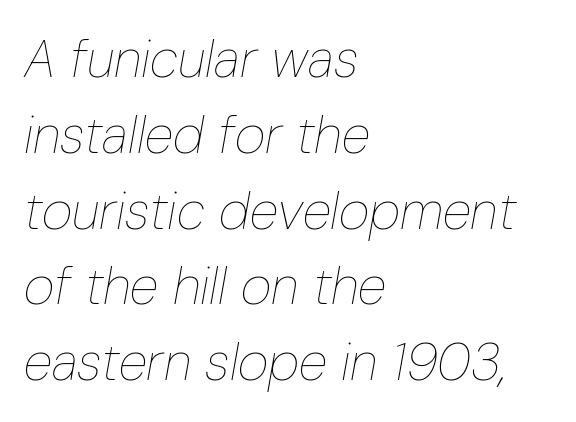
{"italic": "yes", "lean": "right", "slant_degrees": 10, "bold": "no", "weight": "thin", "width": "condensed", "stroke_contrast": "low", "x_height": "medium", "monospaced": "no", "underline": "no", "align": "left", "line_spacing": "normal", "line_spacing_ratio": 1.43, "letter_spacing": "normal", "letter_spacing_em": 0.0, "glyph_px": 53}
